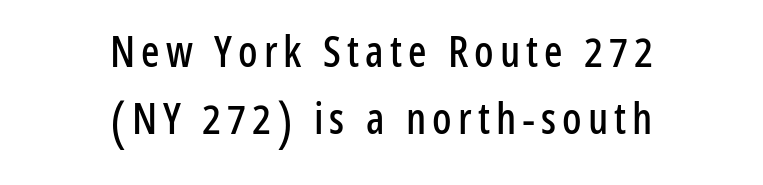
Decoration check: the copy has no underline. This block has exactly the height ordinary leading produces. It's the straight-up-and-down kind of type. The passage shown is typed in a proportional face where columns would drift.
